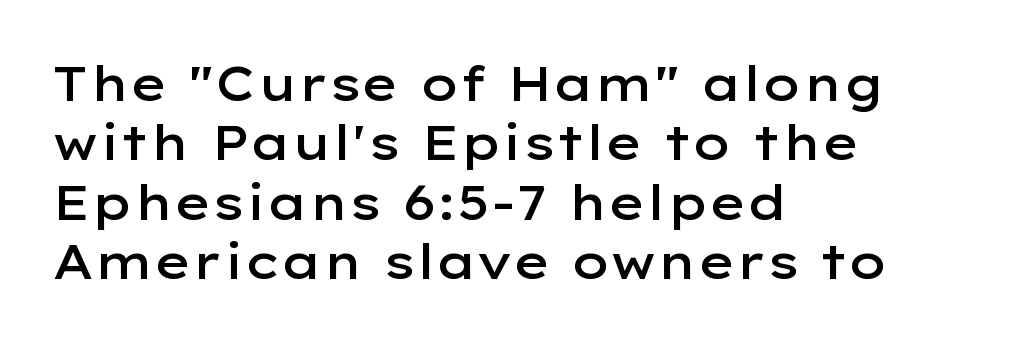
The image shows 49 px semibold, wide sans-serif type, upright; set left-aligned, line spacing 1.21x, normal letter spacing, not underlined; low stroke contrast and a medium x-height.
